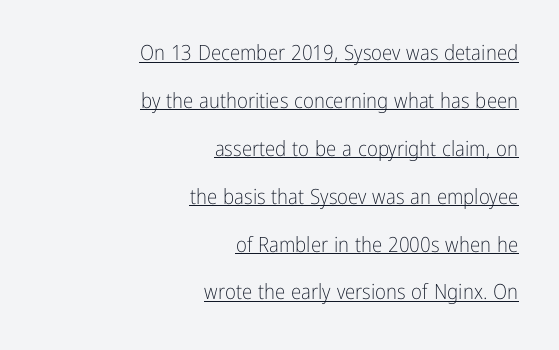
The image shows 21 px text type, upright; set right-aligned, loose line spacing (2.28x), normal letter spacing, underlined.
